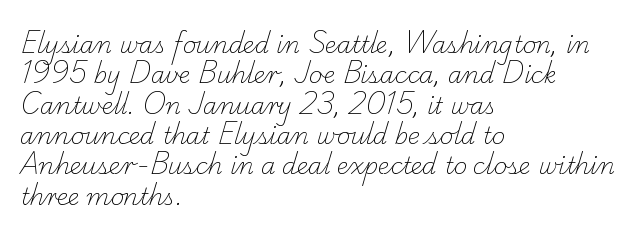
Honestly, the letter spacing is just normal — you wouldn't notice it. Each line starts at the same left margin while the right side varies. Interline gaps are of average width in this sample. Stroke thickness stays within the range of a standard reading face or lighter. Decoration check: the copy has no underline.
